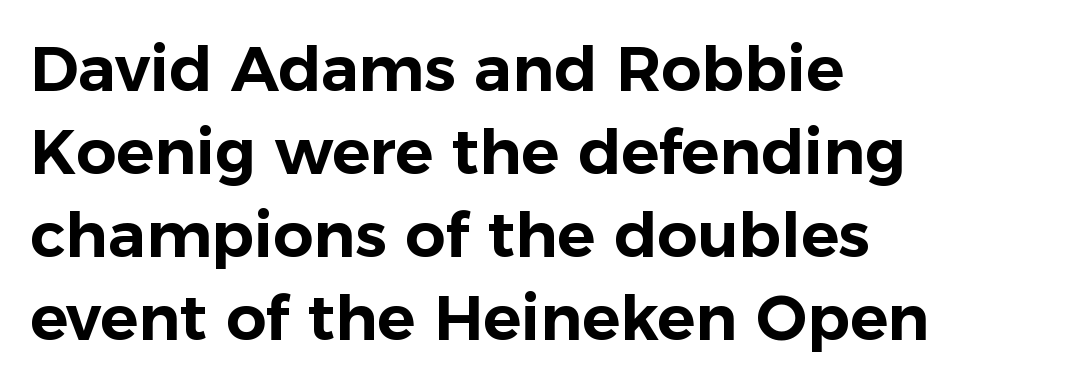
{"serif": "no", "italic": "no", "width": "normal", "stroke_contrast": "low", "x_height": "medium", "monospaced": "no", "underline": "no", "align": "left", "line_spacing": "normal", "line_spacing_ratio": 1.32, "letter_spacing": "normal", "letter_spacing_em": 0.0, "glyph_px": 63}
